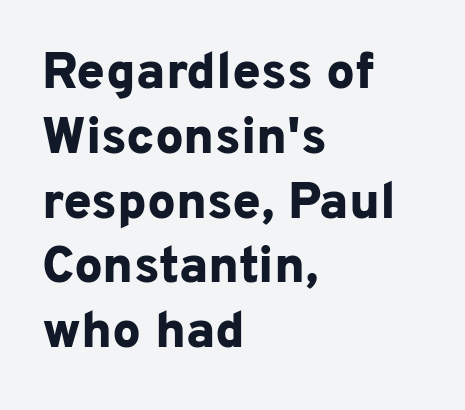
Spacing verdict: proportional, widths tailored to each character. Letters rest on an invisible, unmarked baseline. This sample is left-justified, so line endings fall wherever the words run out. Horizontal bands of white between lines are of average thickness. Unlike italic type, these characters show no tilt at all.
